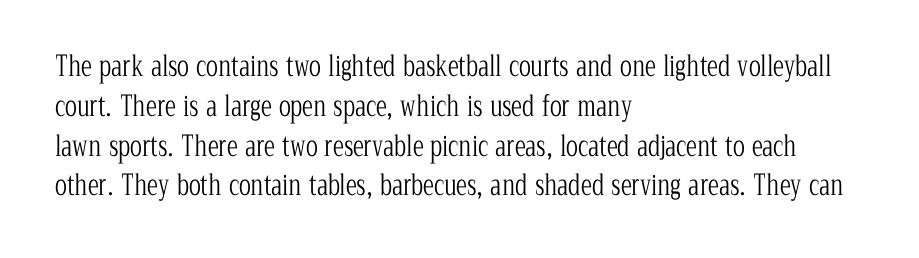
{"serif": "yes", "italic": "no", "bold": "no", "weight": "light", "width": "condensed", "stroke_contrast": "low", "x_height": "medium", "monospaced": "no", "underline": "no", "align": "left", "line_spacing": "normal", "line_spacing_ratio": 1.42, "letter_spacing": "normal", "letter_spacing_em": 0.0, "glyph_px": 28}
